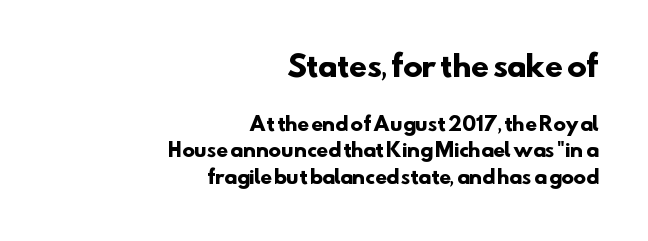
The strokes are fattened all the way to bold. The more generous point size was reserved for the upper chunk. Compared with typical body copy, the letter spacing here is the same. A typesetter would call this leading conventional body-copy spacing. Grotesque or geometric, the face here clearly has no serifs. The space beneath each line is pristine and unruled.
